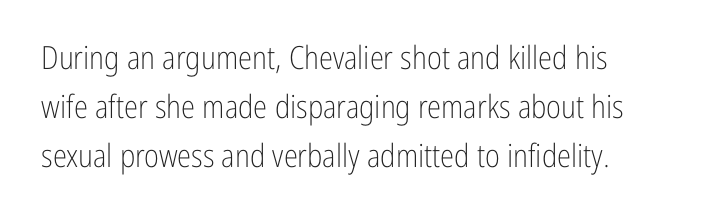
Compared with typical body copy, the letter spacing here is the same. The lettering stays uniformly vertical, giving the passage a roman look. Lines of text with bare space underneath. If you measured baseline to baseline, you'd find a middling distance.
